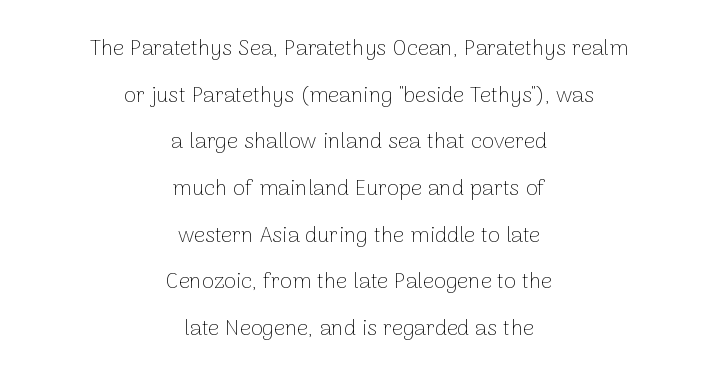
The image shows 22 px text type, upright; set centered, loose line spacing (2.12x), normal letter spacing, not underlined.
